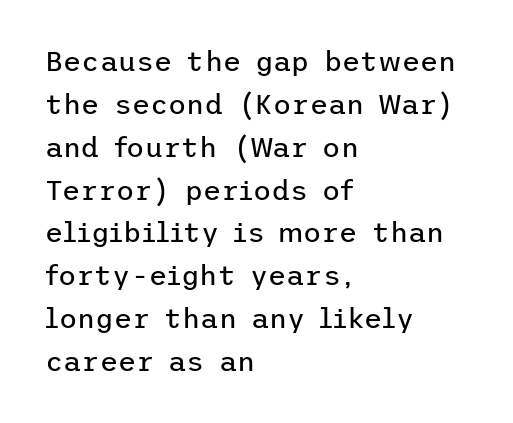
The image shows 28 px regular-weight sans-serif type, upright; set left-aligned, normal line spacing (1.53x), normal letter spacing, not underlined; low stroke contrast and a medium x-height.
